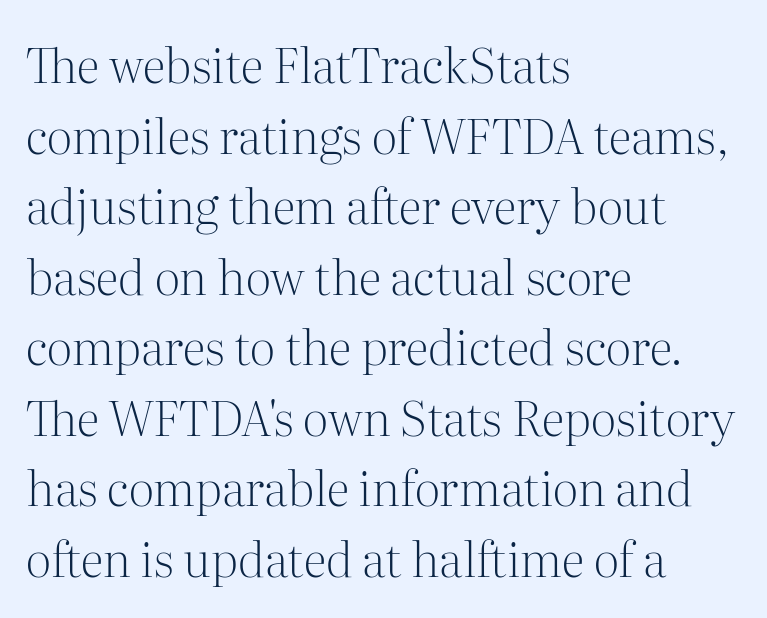
{"serif": "yes", "italic": "no", "bold": "no", "weight": "light", "width": "normal", "stroke_contrast": "medium", "x_height": "medium", "monospaced": "no", "underline": "no", "align": "left", "line_spacing": "normal", "line_spacing_ratio": 1.47, "letter_spacing": "normal", "letter_spacing_em": 0.0, "glyph_px": 48}
